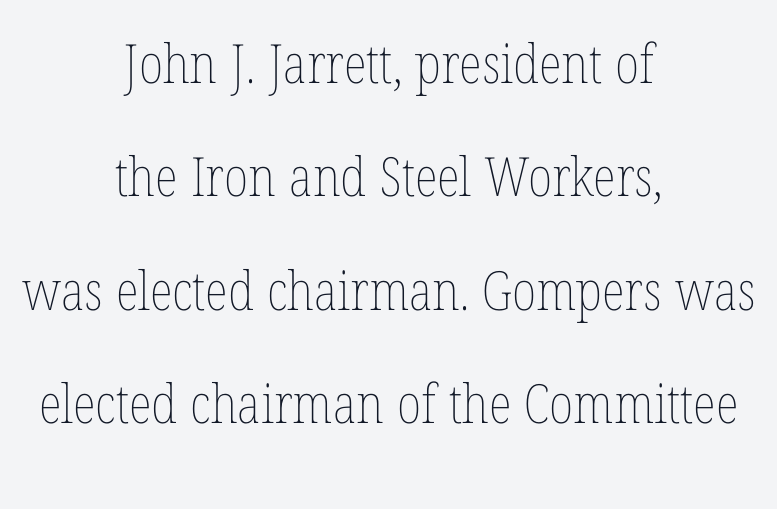
The image shows 54 px thin, condensed type, upright; set centered, loose line spacing (2.1x), normal letter spacing, not underlined; low stroke contrast and a medium x-height.
